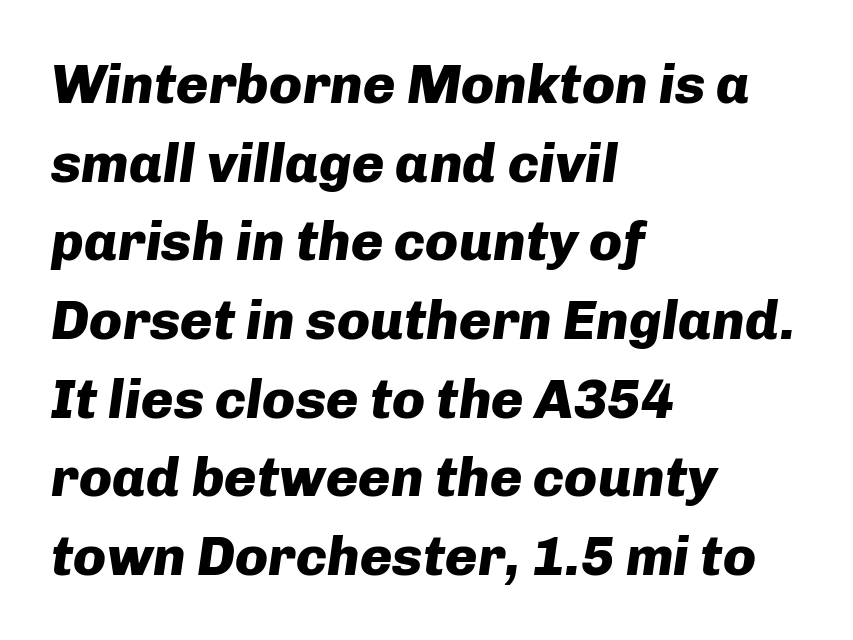
A full-strength bold gives these letters their thick strokes. One-word summary of the alignment: left. The line texture is even and compact thanks to regular tracking. The vertical gap from one line to the next is medium. Decoration check: the copy has no underline.
